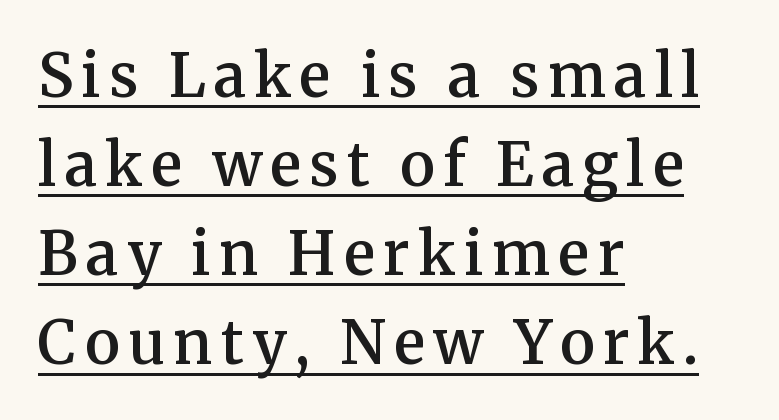
The image shows 59 px semibold serif type, upright; set left-aligned, normal line spacing (1.51x), underlined; medium stroke contrast and a medium x-height.
